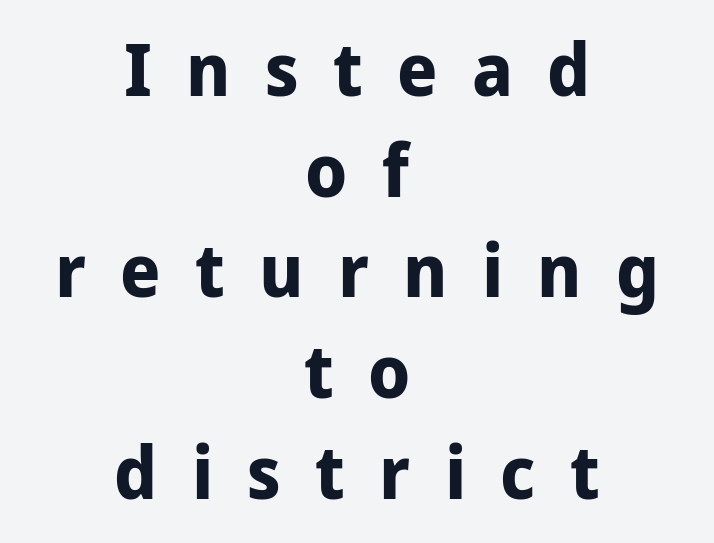
Each line is balanced around a shared central axis. Here the designer chose a conventional face with non-uniform glyph widths. Look at the bottom of the vertical strokes: they stop flat, with no serifs. The letters stand upright; this is a roman face.
